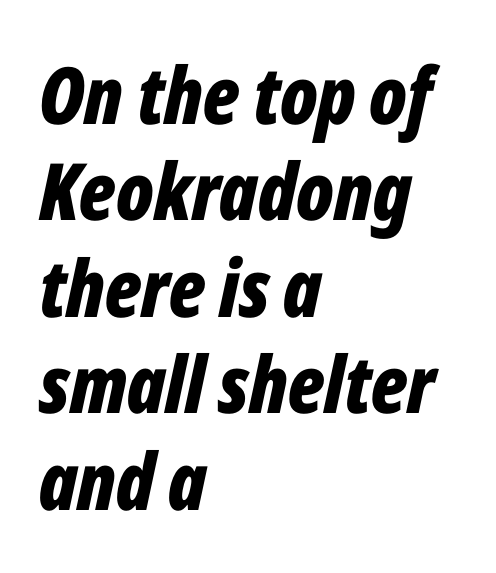
Q: Is the text bold? A: Yes.
Q: Is the text italic (slanted)? A: Yes, it leans right by about 12 degrees.
Q: Is the text underlined? A: No.
Q: How is the paragraph aligned? A: Left-aligned.
Q: Is the spacing between letters normal or unusually wide? A: Normal.
Q: Width (condensed, normal, or wide)? A: Condensed.
Q: Stroke contrast? A: Low.
Q: x-height? A: Medium.
Q: Monospaced? A: No.
